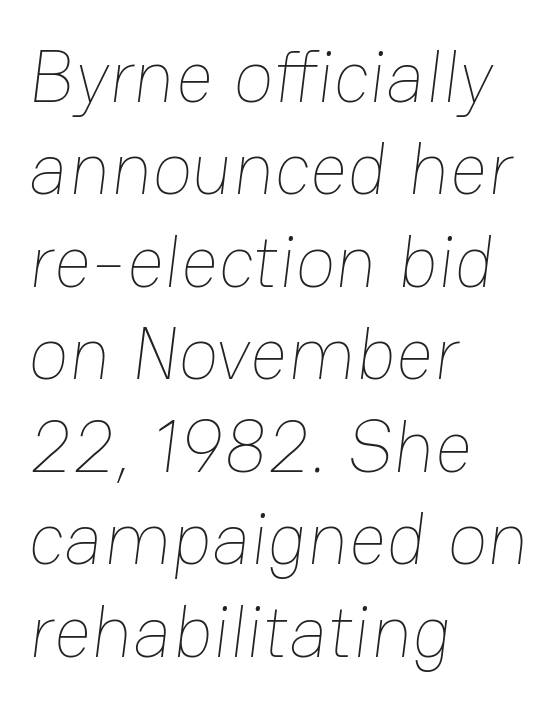
The image shows 74 px thin type; set left-aligned, normal line spacing (1.25x), normal letter spacing, not underlined; low stroke contrast and a medium x-height.
